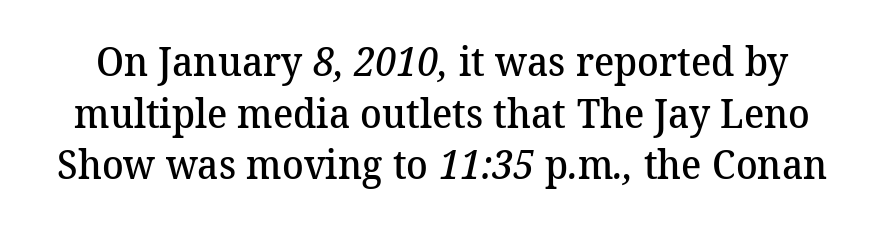
The image shows 40 px semibold serif type; set normal line spacing (1.29x), normal letter spacing, not underlined; medium stroke contrast and a medium x-height.
